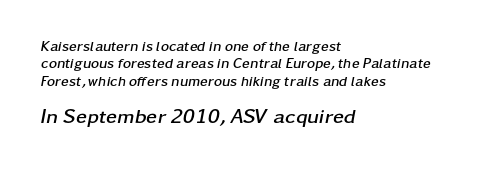
Tracking value appears to be zero — textbook default spacing. Each glyph is drawn with heavy, bold strokes. In terms of leading, this rendering sits right in the middle. Horizontally, the lines are justified to the leading edge only. Plain, unruled lines of type. The rendering enlarges the type as you move from the upper chunk to the lower.
